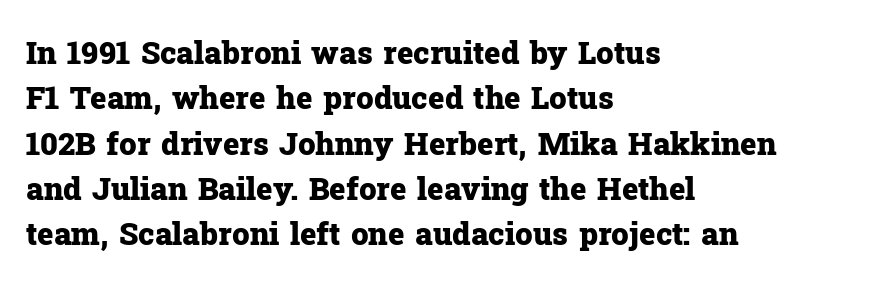
{"serif": "yes", "italic": "no", "bold": "yes", "weight": "heavy", "width": "normal", "stroke_contrast": "low", "x_height": "medium", "monospaced": "no", "underline": "no", "align": "left", "line_spacing": "normal", "line_spacing_ratio": 1.46, "letter_spacing": "normal", "letter_spacing_em": 0.0, "glyph_px": 31}
